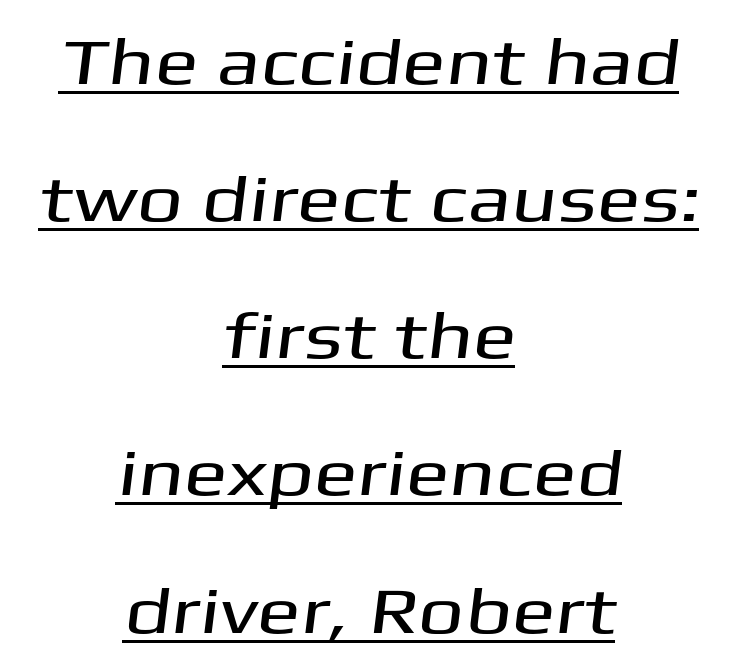
Character widths vary here, with narrow letters taking less room than wide ones. Summary of vertical rhythm: relaxed, with wide interline spacing. The lines in this sample share a center point and differ in where they start and stop. The lettering is marked with a stroke running underneath it. You can tell from the bare stems that sans-serif type was used.
